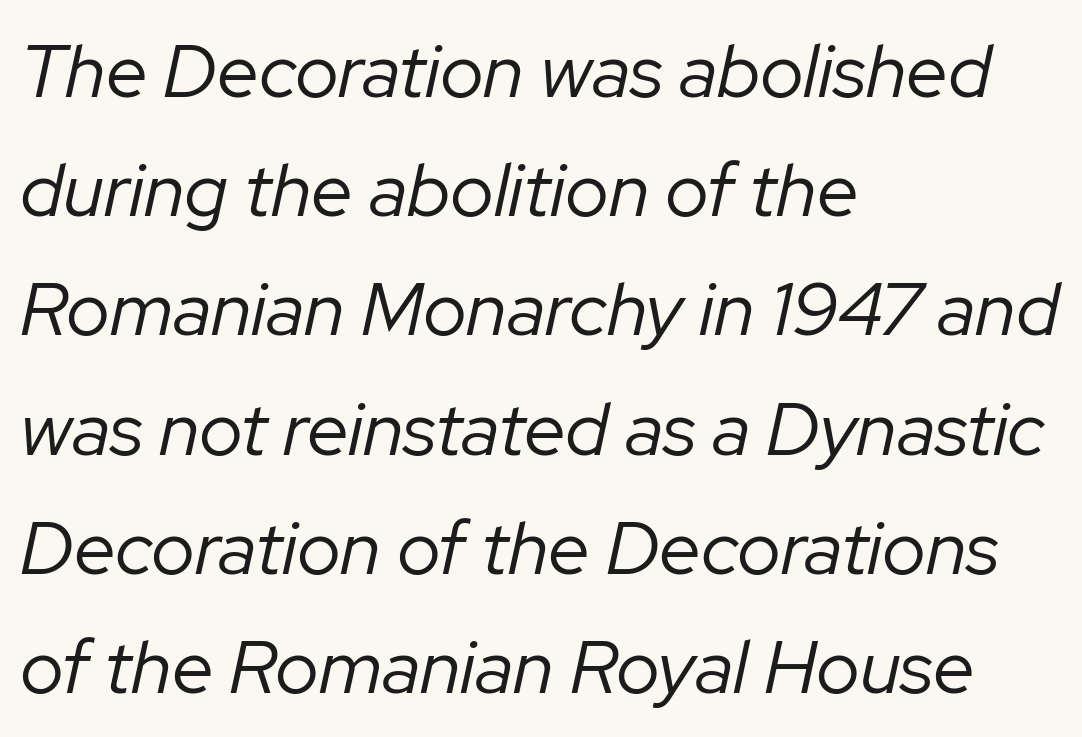
The image shows 75 px regular-weight type, italic (leaning right); set left-aligned, normal line spacing (1.59x), normal letter spacing, not underlined; low stroke contrast and a medium x-height.
